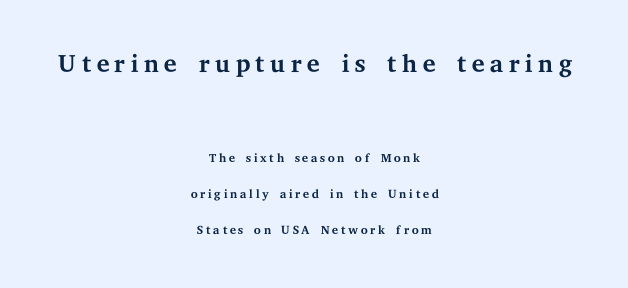
Q: Is the text bold? A: No.
Q: Is the text italic (slanted)? A: No, it is upright.
Q: Is the typeface a serif or a sans-serif typeface? A: Serif.
Q: Is the text underlined? A: No.
Q: How is the paragraph aligned? A: Centered.
Q: Is the spacing between lines tight, normal or loose? A: Loose.
Q: Which block of text is set in a larger size, the first (top) or the second (bottom)? A: The first (top) one.
Q: Width (condensed, normal, or wide)? A: Wide.
Q: Stroke contrast? A: Medium.
Q: x-height? A: Medium.
Q: Monospaced? A: No.
